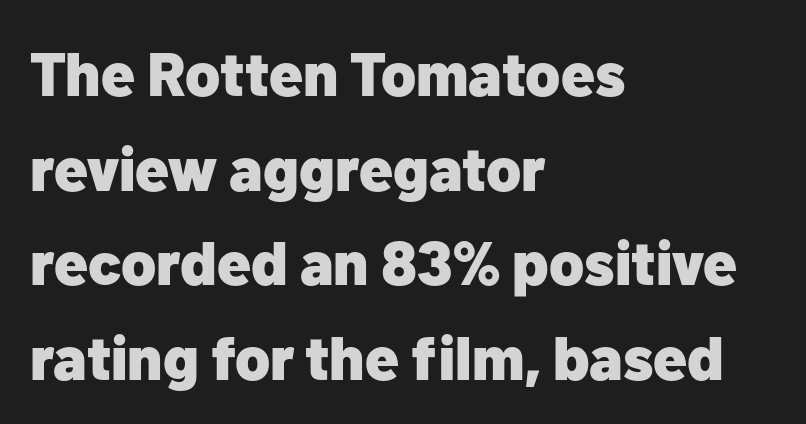
The letters advance in unequal steps, a hallmark of proportional type. The letterforms sit shoulder to shoulder at normal distance. Heavy, bold letterforms. In terms of posture, this sample is upright.
